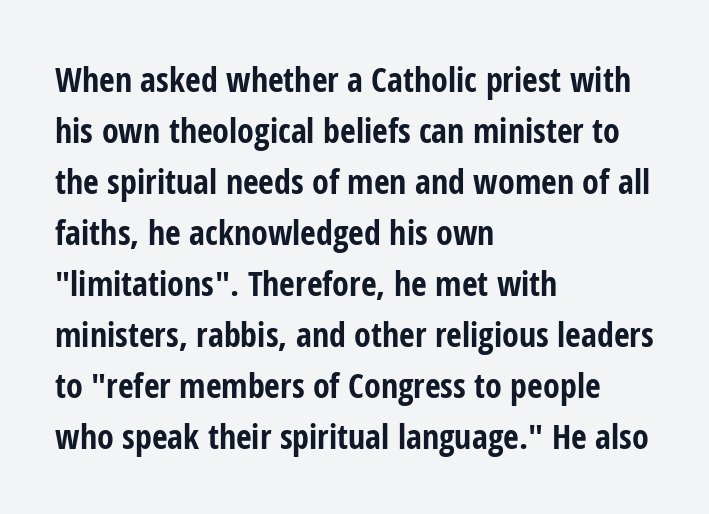
{"serif": "no", "italic": "no", "bold": "yes", "weight": "bold", "width": "condensed", "stroke_contrast": "low", "x_height": "medium", "monospaced": "no", "underline": "no", "align": "left", "line_spacing": "normal", "line_spacing_ratio": 1.5, "letter_spacing": "normal", "letter_spacing_em": 0.0, "glyph_px": 34}
